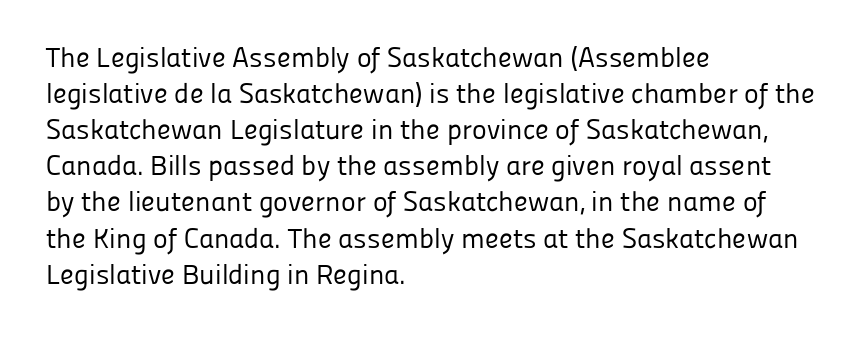
{"serif": "no", "italic": "no", "bold": "no", "weight": "regular", "width": "normal", "stroke_contrast": "low", "x_height": "medium", "monospaced": "no", "underline": "no", "align": "left", "line_spacing": "normal", "line_spacing_ratio": 1.29, "letter_spacing": "normal", "letter_spacing_em": 0.0, "glyph_px": 28}
